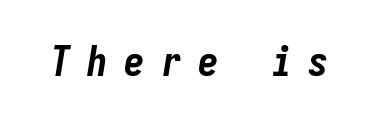
{"italic": "yes", "lean": "right", "slant_degrees": 9, "bold": "yes", "weight": "bold", "width": "condensed", "stroke_contrast": "low", "x_height": "medium", "monospaced": "yes", "underline": "no", "letter_spacing": "wide", "letter_spacing_em": 0.4, "glyph_px": 41}
